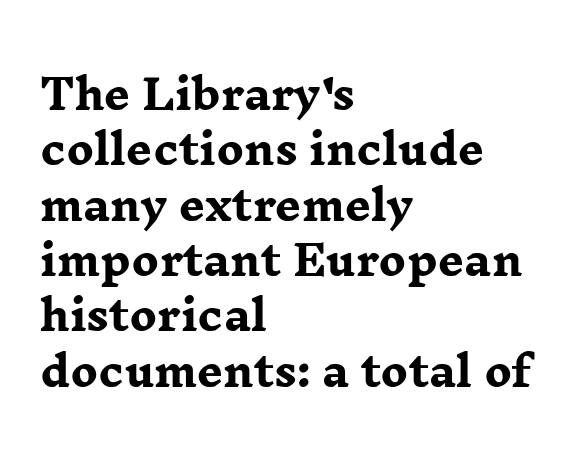
Ascenders rise straight up at ninety degrees. The area under the type is left untouched. This sample is left-justified, so line endings fall wherever the words run out. Weight check: bold — yes, fully.
